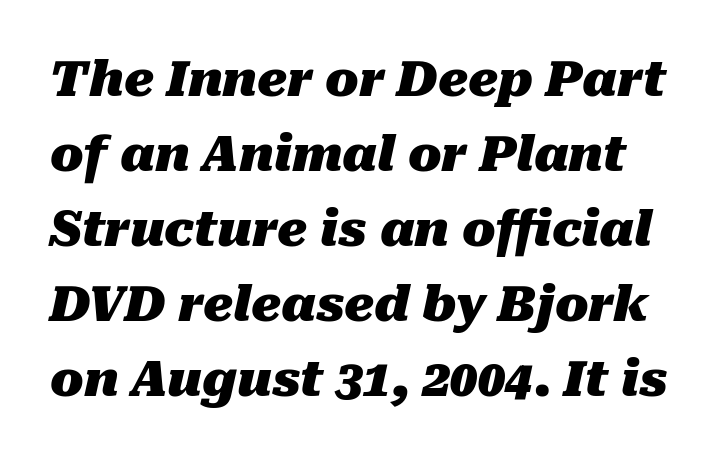
No word sits above an underline. You can tell it's italic because the verticals aren't actually vertical. Characters follow at the spacing the type designer built in. Vertical spacing — default. What weight is shown? A full bold with thick strokes.
